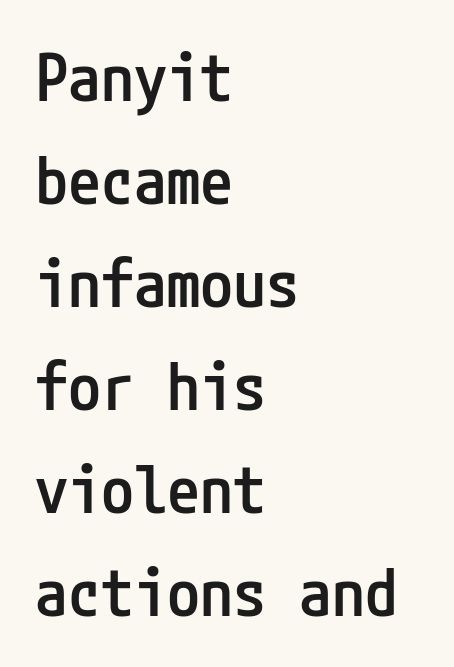
Q: Is the text bold? A: Semi-bold.
Q: Is the text italic (slanted)? A: No, it is upright.
Q: Is the typeface a serif or a sans-serif typeface? A: Sans-serif.
Q: Is the text underlined? A: No.
Q: How is the paragraph aligned? A: Left-aligned.
Q: Is the spacing between letters normal or unusually wide? A: Normal.
Q: Is the spacing between lines tight, normal or loose? A: Normal.
Q: Width (condensed, normal, or wide)? A: Condensed.
Q: Stroke contrast? A: Low.
Q: x-height? A: Medium.
